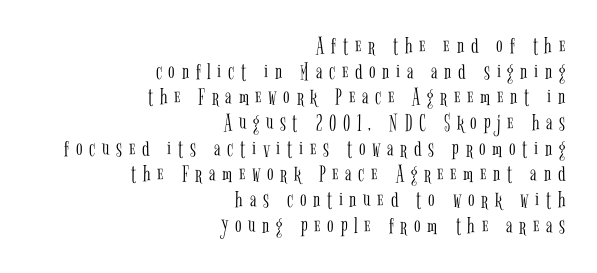
The image shows 24 px text type, upright; set right-aligned, tight line spacing (1.07x), unusually wide letter spacing (+0.28 em), not underlined.
